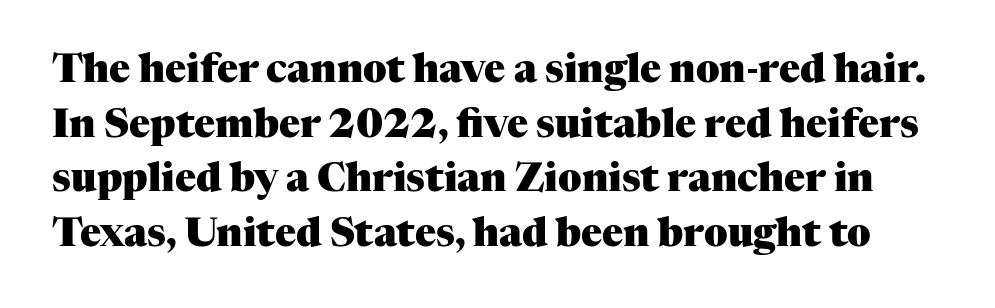
Bold? Absolutely — the strokes are thick and heavy. The letters sit at their default tracking, neither squeezed nor spread. Underlining? Definitely not there. The face used here is proportionally spaced, like ordinary book or web type.
